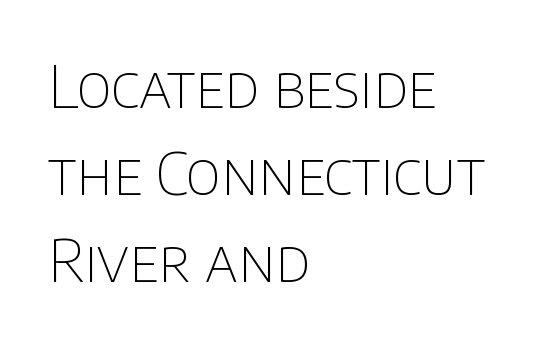
Q: Is the text bold? A: No.
Q: Is the text italic (slanted)? A: No, it is upright.
Q: Is the typeface a serif or a sans-serif typeface? A: Sans-serif.
Q: Is the text underlined? A: No.
Q: How is the paragraph aligned? A: Left-aligned.
Q: Is the spacing between letters normal or unusually wide? A: Normal.
Q: Is the spacing between lines tight, normal or loose? A: Normal.
Q: Width (condensed, normal, or wide)? A: Normal.
Q: Stroke contrast? A: Low.
Q: x-height? A: Large.
Q: Monospaced? A: No.
